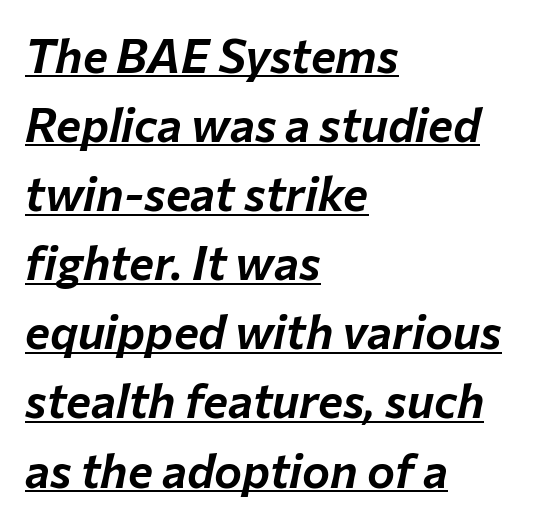
Q: Is the text italic (slanted)? A: Yes, it leans right by about 12 degrees.
Q: Is the text underlined? A: Yes.
Q: How is the paragraph aligned? A: Left-aligned.
Q: Is the spacing between letters normal or unusually wide? A: Normal.
Q: Is the spacing between lines tight, normal or loose? A: Normal.
Q: Width (condensed, normal, or wide)? A: Normal.
Q: Stroke contrast? A: Low.
Q: x-height? A: Medium.
Q: Monospaced? A: No.
